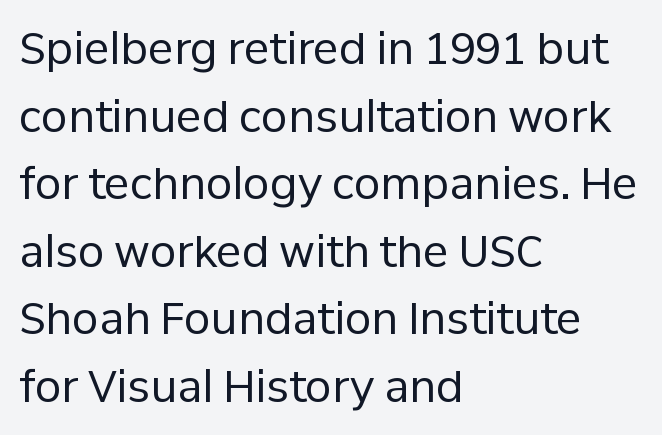
{"serif": "no", "italic": "no", "bold": "no", "weight": "regular", "width": "normal", "stroke_contrast": "low", "x_height": "medium", "monospaced": "no", "underline": "no", "align": "left", "line_spacing": "normal", "line_spacing_ratio": 1.57, "letter_spacing": "normal", "letter_spacing_em": 0.0, "glyph_px": 43}
